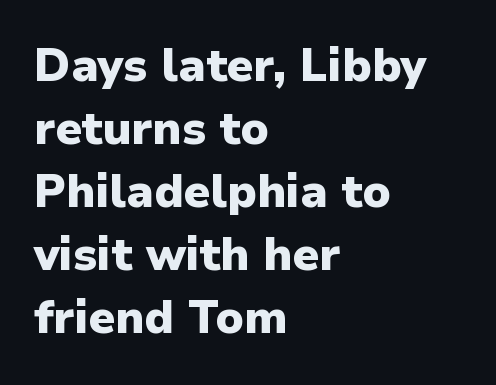
The image shows 46 px heavy sans-serif type, upright; set left-aligned, normal line spacing (1.37x), normal letter spacing, not underlined; low stroke contrast and a medium x-height.
